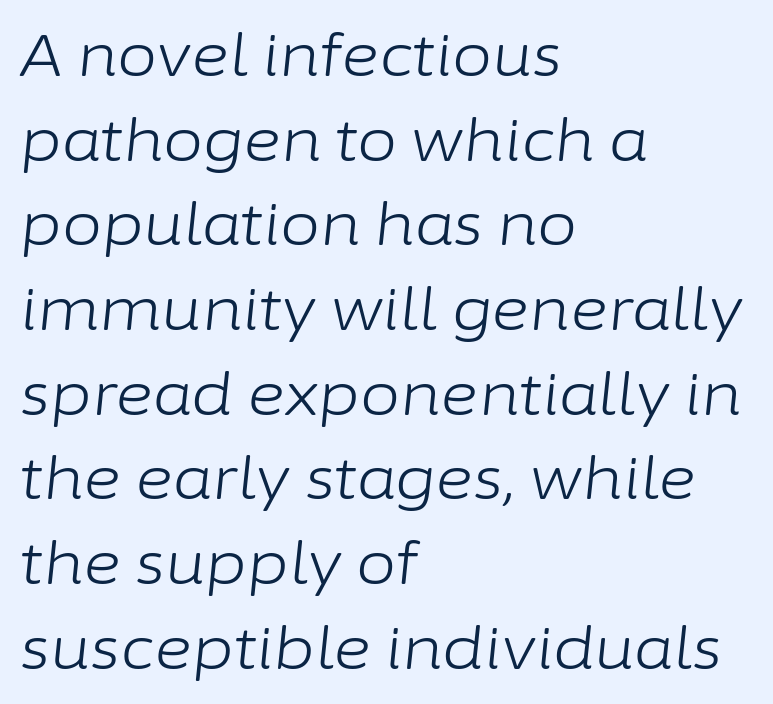
The image shows 58 px light type, italic (leaning right); set left-aligned, normal line spacing (1.46x), normal letter spacing, not underlined; low stroke contrast and a medium x-height.
